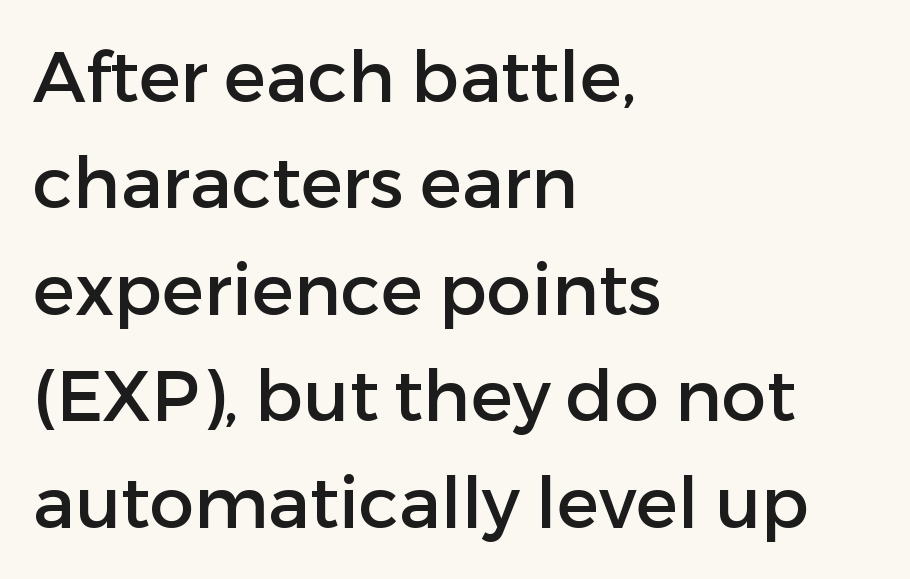
The image shows 71 px sans-serif type, upright; set left-aligned, normal line spacing (1.5x), normal letter spacing, not underlined; low stroke contrast and a medium x-height.
